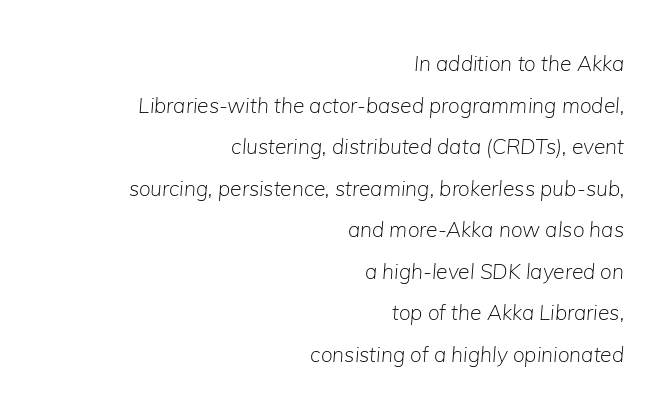
{"italic": "yes", "lean": "right", "slant_degrees": 5, "bold": "no", "underline": "no", "align": "right", "line_spacing": "loose", "line_spacing_ratio": 1.98, "letter_spacing": "normal", "letter_spacing_em": 0.0, "glyph_px": 21}
